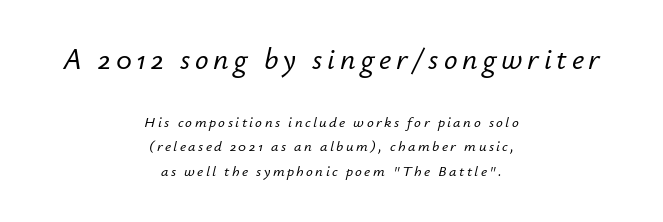
The passage shown stacks its lines at a standard gap. The earlier block is typeset at a bigger size than the later block. If you drew a line through each stem, it would be angled. The compositor balanced each line on the midline.
